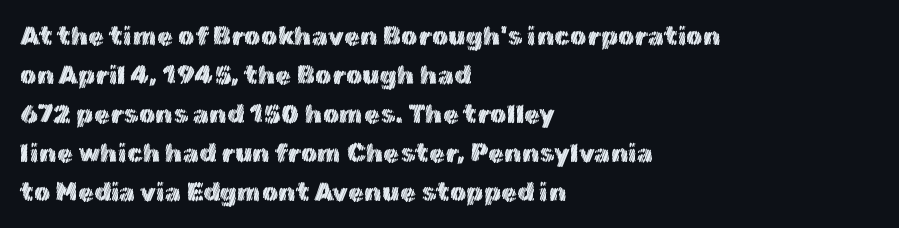
The image shows 26 px text type, upright; set left-aligned, normal line spacing (1.5x), normal letter spacing, not underlined.
